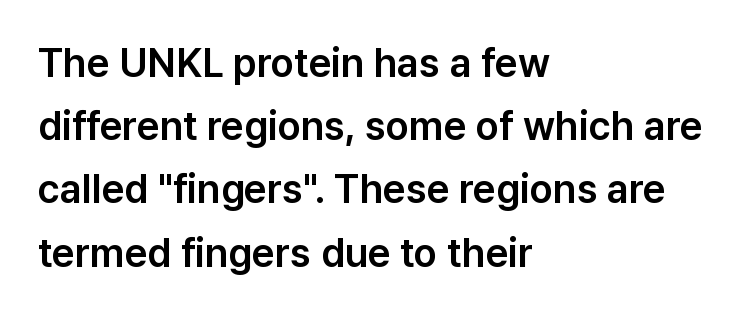
Vertically, the passage feels balanced, rows spaced as you'd expect. Ordinary non-slanted type is in use. Nobody drew a line under any word here. The rendering keeps characters at their native spacing. Line beginnings align vertically; line endings do not.
